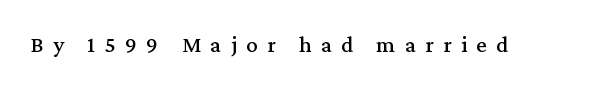
{"italic": "no", "underline": "no", "letter_spacing": "wide", "letter_spacing_em": 0.41, "glyph_px": 23}
